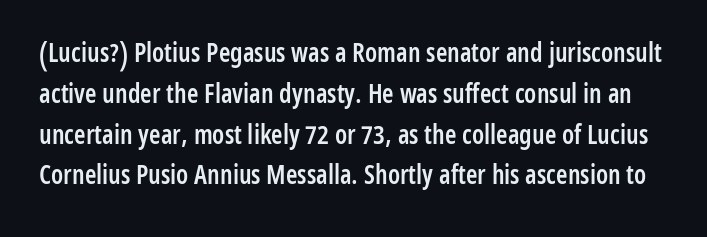
The image shows 26 px text type, upright; set normal line spacing (1.57x), normal letter spacing, not underlined.
